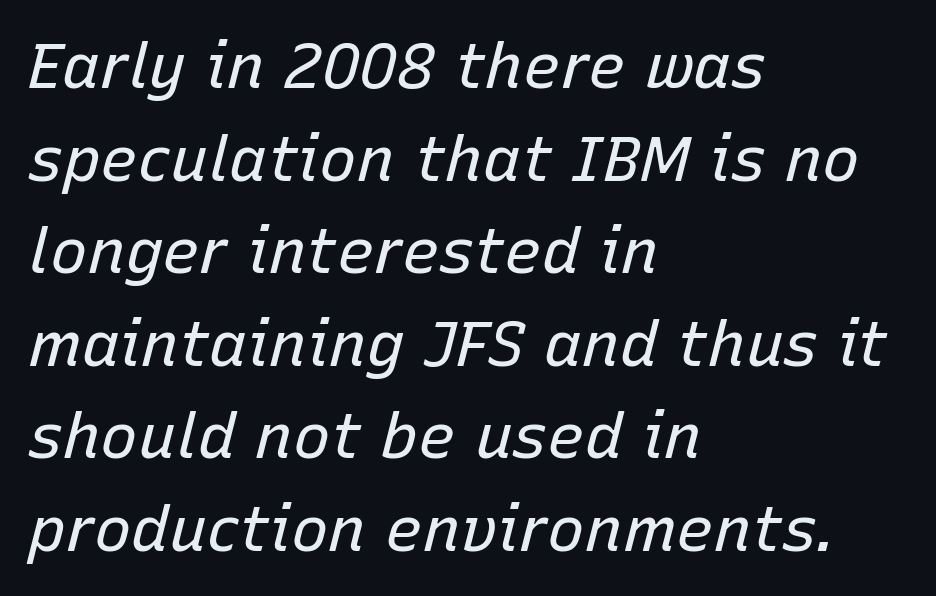
Q: Is the text bold? A: No.
Q: Is the text italic (slanted)? A: Yes, it leans right by about 15 degrees.
Q: Is the text underlined? A: No.
Q: How is the paragraph aligned? A: Left-aligned.
Q: Is the spacing between letters normal or unusually wide? A: Normal.
Q: Is the spacing between lines tight, normal or loose? A: Normal.
Q: Width (condensed, normal, or wide)? A: Normal.
Q: Stroke contrast? A: Low.
Q: x-height? A: Medium.
Q: Monospaced? A: No.
